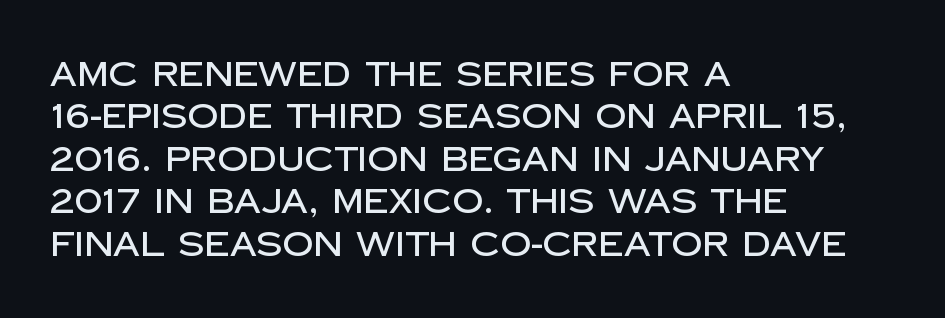
{"serif": "no", "italic": "no", "width": "normal", "stroke_contrast": "low", "x_height": "large", "monospaced": "no", "underline": "no", "align": "left", "line_spacing": "normal", "line_spacing_ratio": 1.25, "letter_spacing": "normal", "letter_spacing_em": 0.0, "glyph_px": 34}
